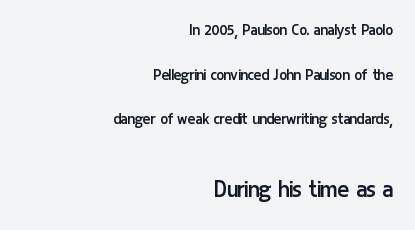
The image shows 27 px text type, upright; set right-aligned, loose line spacing (2.48x), normal letter spacing, not underlined; the second (bottom) block is 1.5x larger.
